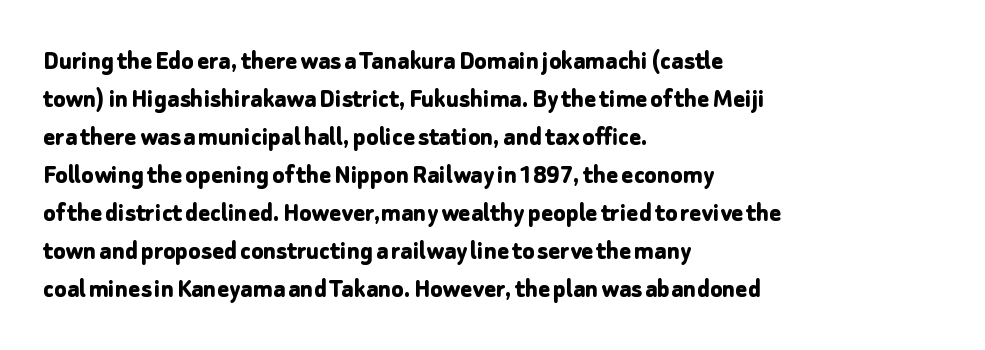
Q: Is the text bold? A: Yes.
Q: Is the text italic (slanted)? A: No, it is upright.
Q: Is the typeface a serif or a sans-serif typeface? A: Sans-serif.
Q: Is the text underlined? A: No.
Q: How is the paragraph aligned? A: Left-aligned.
Q: Is the spacing between letters normal or unusually wide? A: Normal.
Q: Is the spacing between lines tight, normal or loose? A: Normal.
Q: Width (condensed, normal, or wide)? A: Normal.
Q: Stroke contrast? A: Low.
Q: x-height? A: Medium.
Q: Monospaced? A: No.
